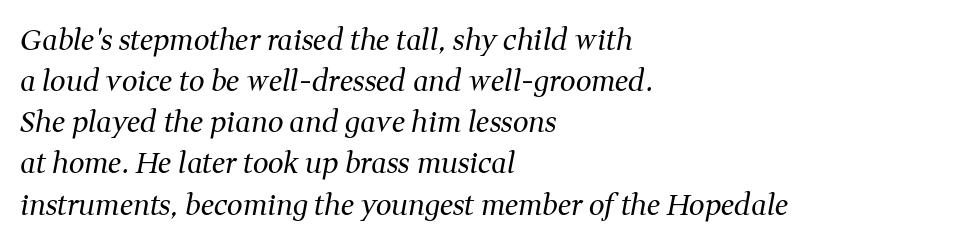
The image shows 28 px regular-weight serif type, italic (leaning right); set left-aligned, normal line spacing (1.47x), normal letter spacing, not underlined; medium stroke contrast and a medium x-height.
